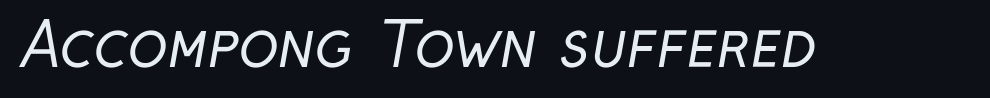
Lines of text with bare space underneath. Are there feet on the stems? There aren't — it's a sans. The passage shown has conventional tracking throughout. Stems and bowls with no extra thickness — not bold.
